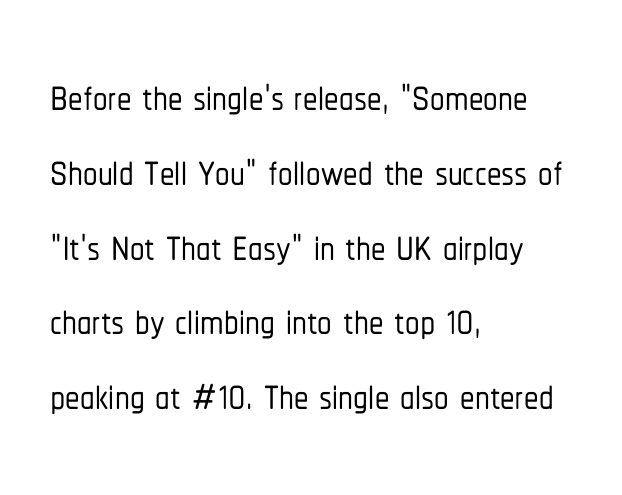
{"serif": "no", "italic": "no", "width": "condensed", "stroke_contrast": "low", "x_height": "medium", "monospaced": "no", "underline": "no", "align": "left", "line_spacing": "normal", "line_spacing_ratio": 1.29, "letter_spacing": "normal", "letter_spacing_em": 0.0, "glyph_px": 58}
